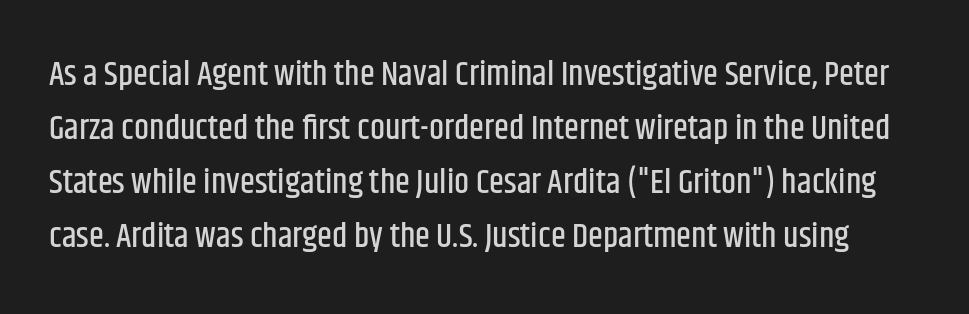
{"serif": "no", "italic": "no", "width": "condensed", "stroke_contrast": "low", "x_height": "large", "monospaced": "no", "underline": "no", "line_spacing": "normal", "line_spacing_ratio": 1.59, "letter_spacing": "normal", "letter_spacing_em": 0.0, "glyph_px": 34}
